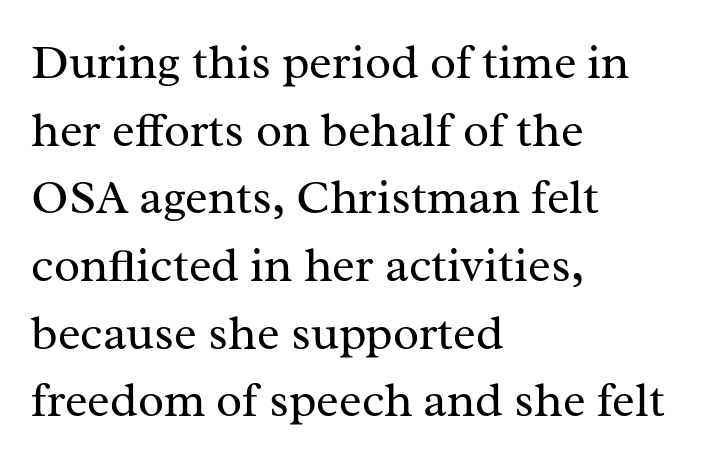
{"serif": "yes", "italic": "no", "bold": "no", "weight": "regular", "width": "normal", "stroke_contrast": "medium", "x_height": "medium", "monospaced": "no", "underline": "no", "align": "left", "line_spacing": "normal", "line_spacing_ratio": 1.41, "letter_spacing": "normal", "letter_spacing_em": 0.0, "glyph_px": 48}
